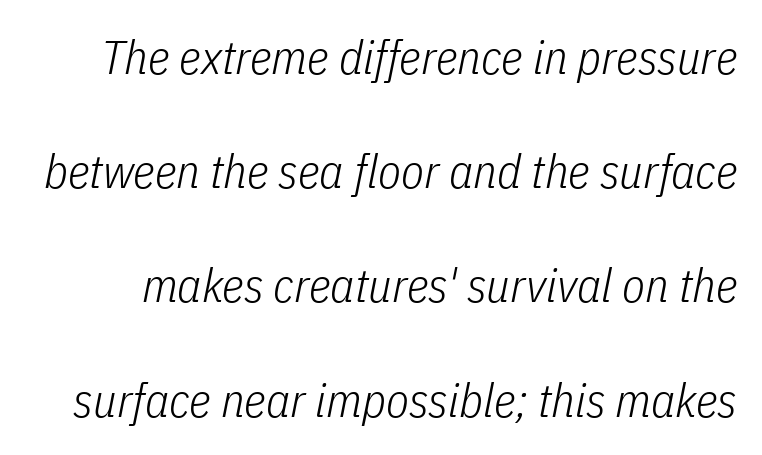
Inter-character spacing is left at the font's built-in metrics. This sample trades compactness for vertical openness between lines. The strokes are not fattened; the text isn't bold. The letters advance in unequal steps, a hallmark of proportional type. The specimen reads as italic at a glance. The glyphs are unaccompanied by any horizontal stroke below them.
